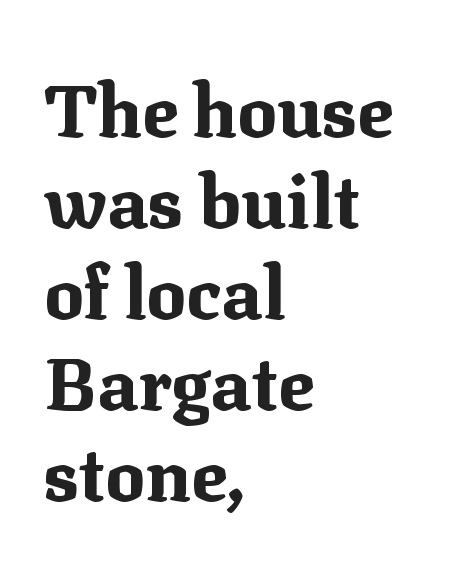
The image shows 74 px bold serif type, upright; set left-aligned, line spacing 1.23x, normal letter spacing, not underlined; medium stroke contrast and a medium x-height.
